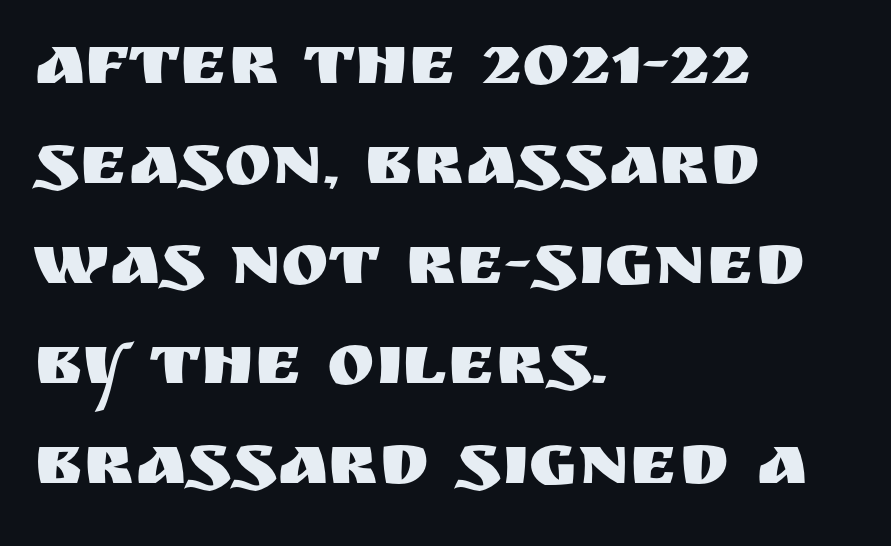
This block has exactly the height ordinary leading produces. Regarding serifs, this sample does without them. A clean baseline with only descenders dipping below it. The rendering anchors every line to the left-hand side. Words appear dense and cohesive because spacing is normal.
